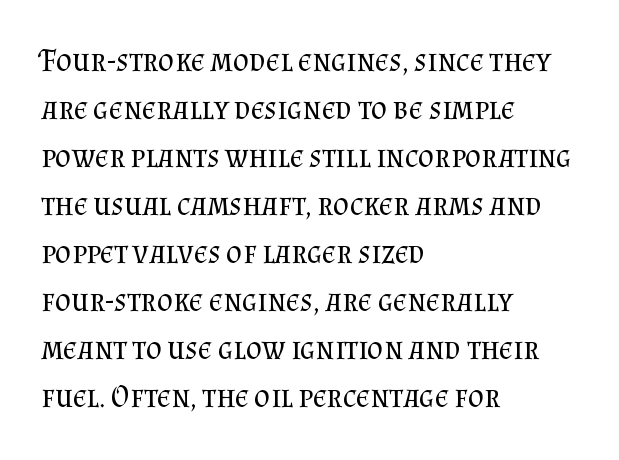
Q: Is the text bold? A: No.
Q: Is the text italic (slanted)? A: No, it is upright.
Q: Is the typeface a serif or a sans-serif typeface? A: Serif.
Q: Is the text underlined? A: No.
Q: How is the paragraph aligned? A: Left-aligned.
Q: Is the spacing between letters normal or unusually wide? A: Normal.
Q: Is the spacing between lines tight, normal or loose? A: Normal.
Q: Width (condensed, normal, or wide)? A: Normal.
Q: Stroke contrast? A: Medium.
Q: x-height? A: Small.
Q: Monospaced? A: No.
